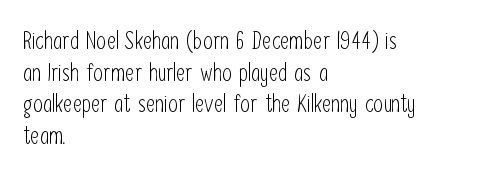
The characters are drawn with everyday or finer stroke widths. The string is rendered with underlining switched off. Leading matches the norm, producing a regular column. This sample uses plain, unmodified letter spacing.
